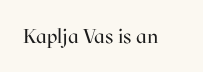
{"italic": "no", "bold": "no", "underline": "no", "letter_spacing": "normal", "letter_spacing_em": 0.0, "glyph_px": 20}
